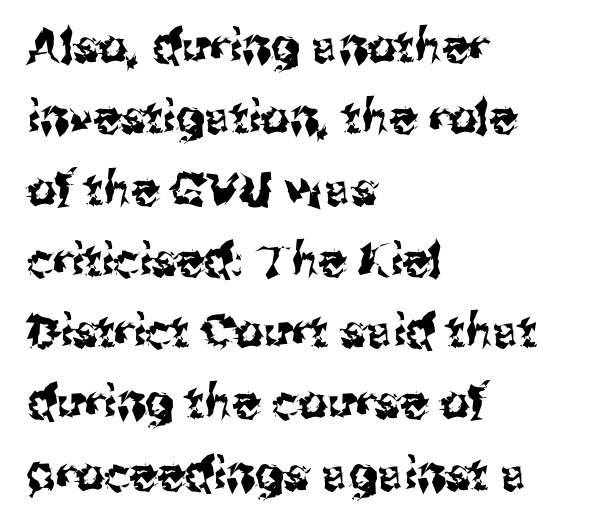
{"serif": "no", "italic": "no", "width": "normal", "stroke_contrast": "medium", "x_height": "medium", "monospaced": "no", "underline": "no", "align": "left", "line_spacing": "normal", "line_spacing_ratio": 1.55, "letter_spacing": "normal", "letter_spacing_em": 0.0, "glyph_px": 46}
